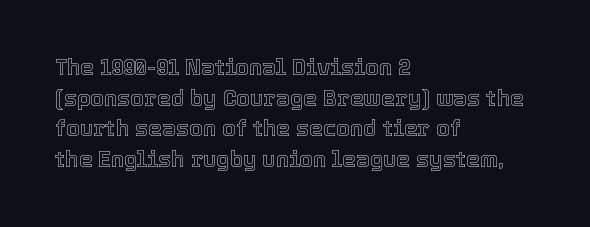
Q: Is the text italic (slanted)? A: No, it is upright.
Q: Is the text underlined? A: No.
Q: How is the paragraph aligned? A: Left-aligned.
Q: Is the spacing between letters normal or unusually wide? A: Normal.
Q: Is the spacing between lines tight, normal or loose? A: Normal.
